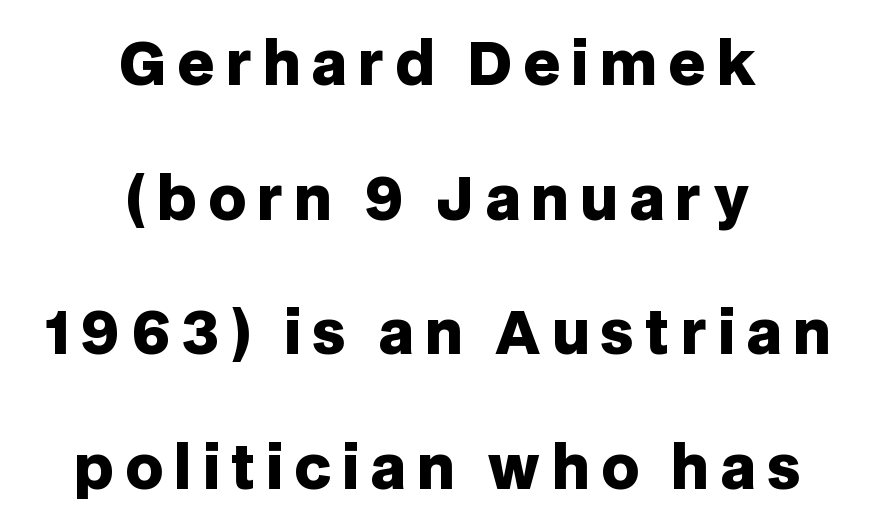
{"serif": "no", "italic": "no", "bold": "yes", "weight": "heavy", "width": "normal", "stroke_contrast": "low", "x_height": "large", "monospaced": "no", "underline": "no", "align": "center", "line_spacing": "loose", "line_spacing_ratio": 2.32, "glyph_px": 58}
